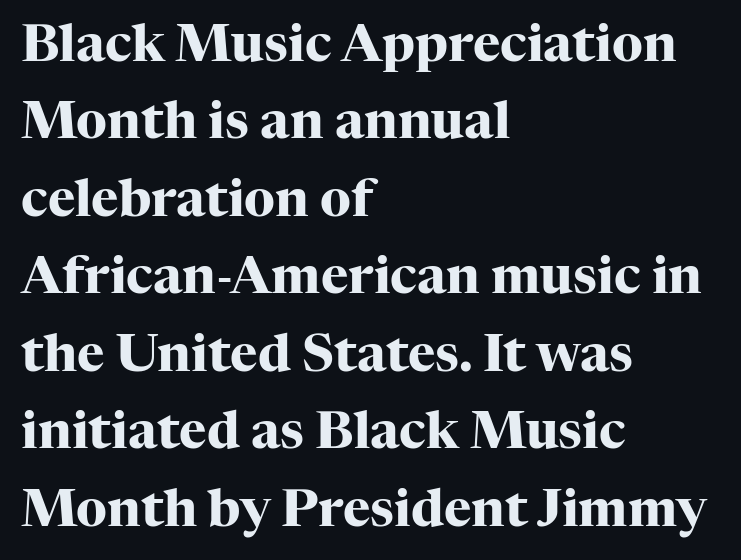
Q: Is the text bold? A: Yes.
Q: Is the text italic (slanted)? A: No, it is upright.
Q: Is the typeface a serif or a sans-serif typeface? A: Serif.
Q: Is the text underlined? A: No.
Q: How is the paragraph aligned? A: Left-aligned.
Q: Is the spacing between letters normal or unusually wide? A: Normal.
Q: Is the spacing between lines tight, normal or loose? A: Normal.
Q: Width (condensed, normal, or wide)? A: Normal.
Q: Stroke contrast? A: High.
Q: x-height? A: Medium.
Q: Monospaced? A: No.
